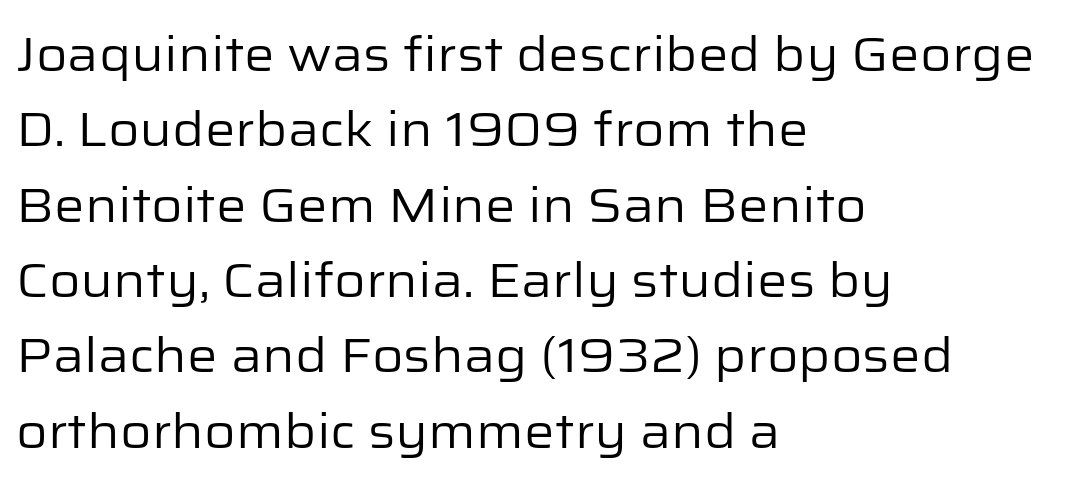
{"serif": "no", "italic": "no", "bold": "no", "weight": "regular", "width": "normal", "stroke_contrast": "low", "x_height": "medium", "monospaced": "no", "underline": "no", "align": "left", "line_spacing": "normal", "line_spacing_ratio": 1.57, "letter_spacing": "normal", "letter_spacing_em": 0.0, "glyph_px": 48}
